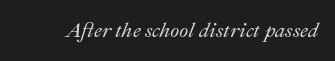
Unmarked baselines from the first word to the last. Does the lettering tilt? It does — this is italic. The tracking reads as untouched default to a designer's eye.
